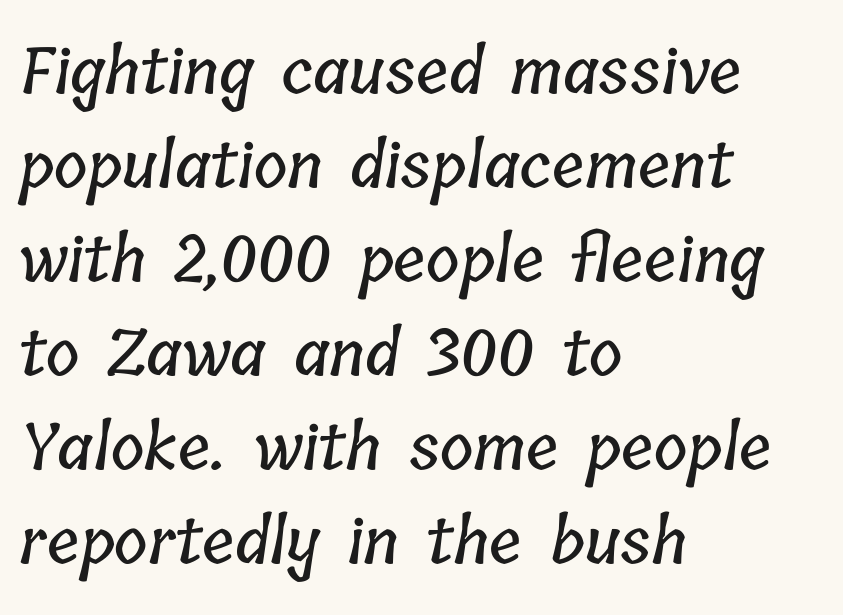
The image shows 64 px condensed type; set left-aligned, normal line spacing (1.47x), normal letter spacing, not underlined; low stroke contrast and a medium x-height.
